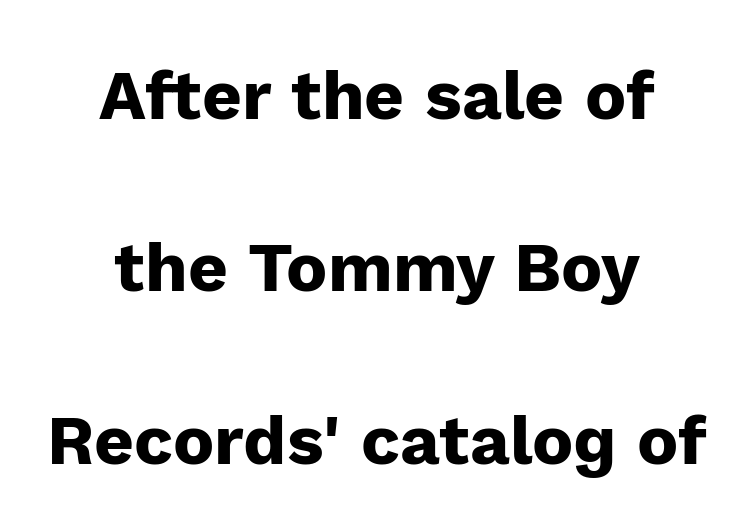
The image shows 69 px heavy sans-serif type, upright; set centered, loose line spacing (2.5x), normal letter spacing, not underlined; low stroke contrast and a medium x-height.
